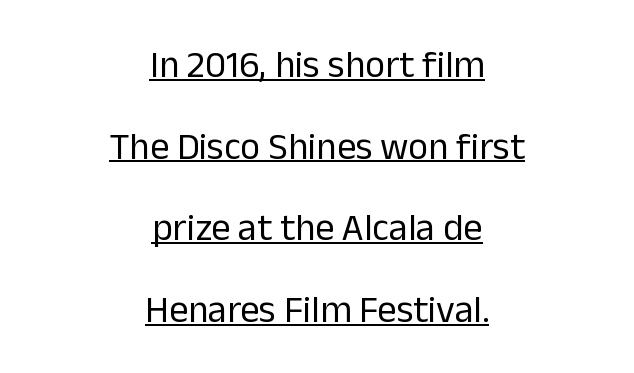
Q: Is the text bold? A: No.
Q: Is the text italic (slanted)? A: No, it is upright.
Q: Is the typeface a serif or a sans-serif typeface? A: Sans-serif.
Q: Is the text underlined? A: Yes.
Q: How is the paragraph aligned? A: Centered.
Q: Is the spacing between letters normal or unusually wide? A: Normal.
Q: Is the spacing between lines tight, normal or loose? A: Loose.
Q: Width (condensed, normal, or wide)? A: Normal.
Q: Stroke contrast? A: Low.
Q: x-height? A: Medium.
Q: Monospaced? A: No.
